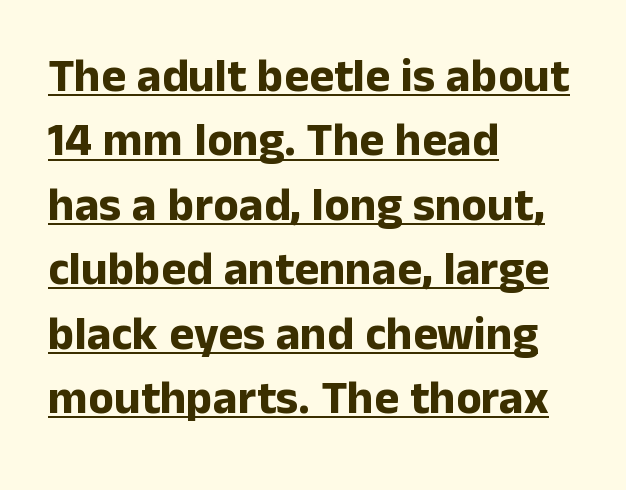
The letterforms sit shoulder to shoulder at normal distance. Ascenders rise straight up at ninety degrees. Somebody hit Ctrl+U on this one — the words are underlined. Each line starts at the same left margin while the right side varies.
